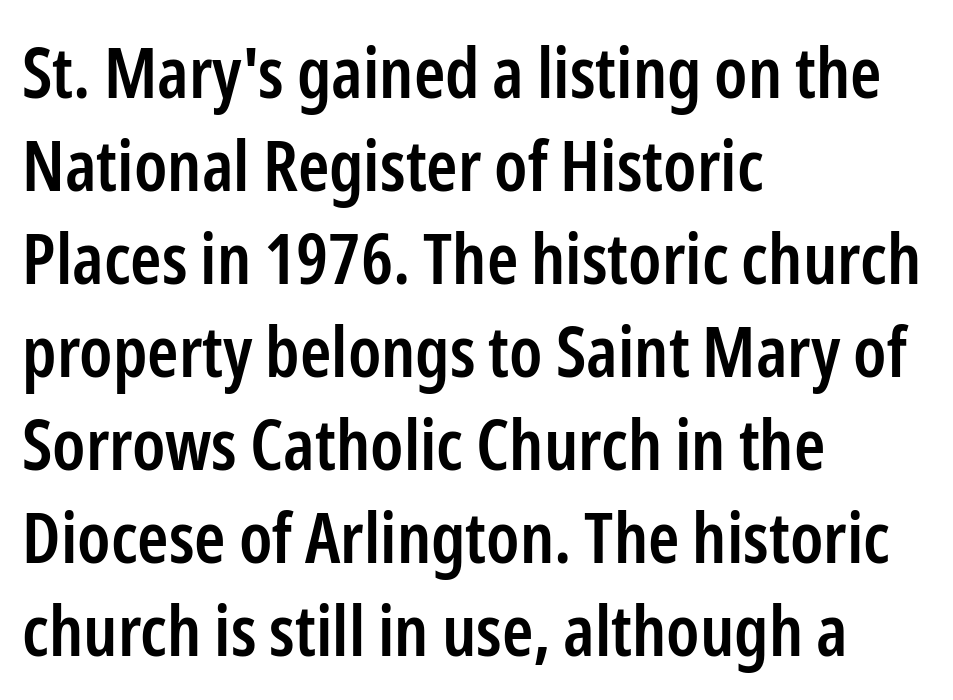
Q: Is the text bold? A: Semi-bold.
Q: Is the text italic (slanted)? A: No, it is upright.
Q: Is the typeface a serif or a sans-serif typeface? A: Sans-serif.
Q: Is the text underlined? A: No.
Q: How is the paragraph aligned? A: Left-aligned.
Q: Is the spacing between letters normal or unusually wide? A: Normal.
Q: Is the spacing between lines tight, normal or loose? A: Normal.
Q: Width (condensed, normal, or wide)? A: Condensed.
Q: Stroke contrast? A: Low.
Q: x-height? A: Medium.
Q: Monospaced? A: No.
